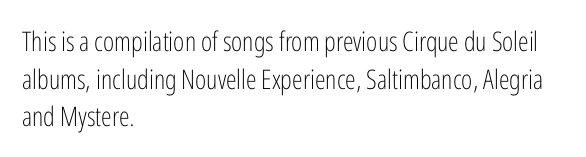
{"italic": "no", "bold": "no", "underline": "no", "align": "left", "line_spacing": "normal", "line_spacing_ratio": 1.39, "letter_spacing": "normal", "letter_spacing_em": 0.0, "glyph_px": 27}
